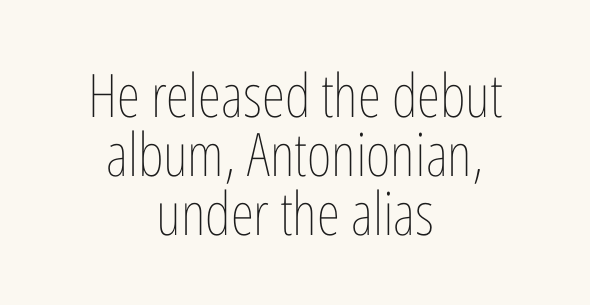
Q: Is the text bold? A: No.
Q: Is the text italic (slanted)? A: No, it is upright.
Q: Is the text underlined? A: No.
Q: How is the paragraph aligned? A: Centered.
Q: Is the spacing between letters normal or unusually wide? A: Normal.
Q: Is the spacing between lines tight, normal or loose? A: Tight.
Q: Width (condensed, normal, or wide)? A: Condensed.
Q: Stroke contrast? A: Low.
Q: x-height? A: Medium.
Q: Monospaced? A: No.
